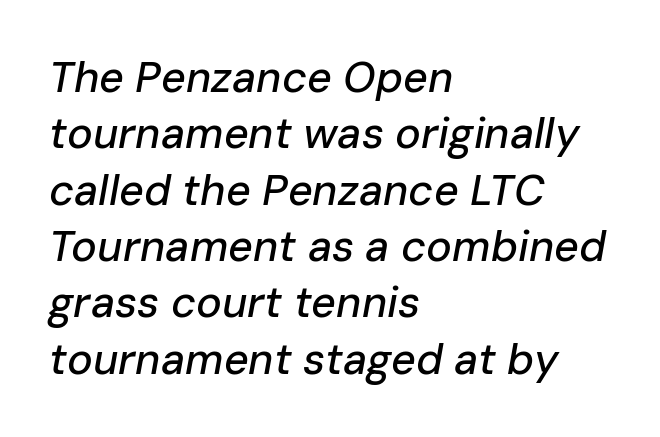
The image shows 43 px text type, italic (leaning right); set left-aligned, normal line spacing (1.31x), normal letter spacing, not underlined; low stroke contrast and a medium x-height.
